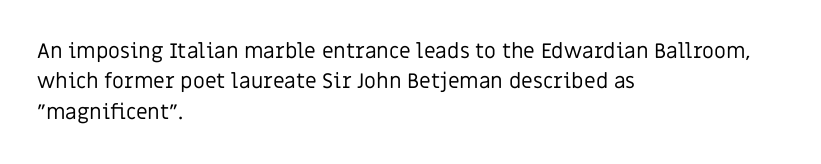
{"italic": "no", "bold": "no", "underline": "no", "align": "left", "line_spacing": "normal", "line_spacing_ratio": 1.45, "letter_spacing": "normal", "letter_spacing_em": 0.0, "glyph_px": 21}
